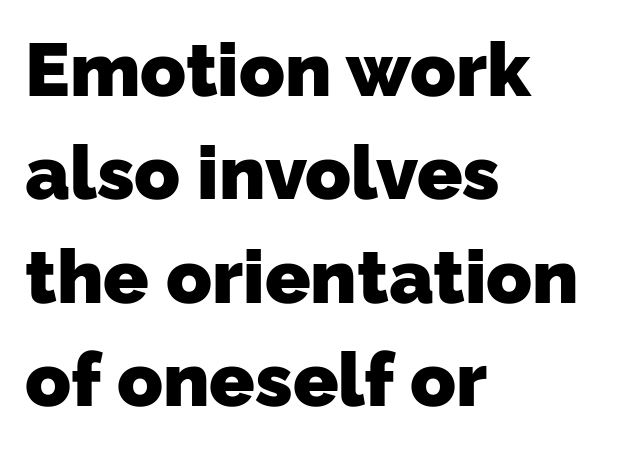
The image shows 75 px heavy sans-serif type; set left-aligned, normal line spacing (1.38x), normal letter spacing, not underlined; low stroke contrast and a medium x-height.
